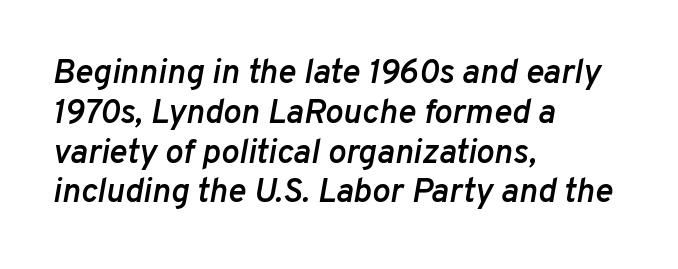
The image shows 34 px semibold type, italic (leaning right); set left-aligned, line spacing 1.17x, normal letter spacing, not underlined; low stroke contrast and a medium x-height.
